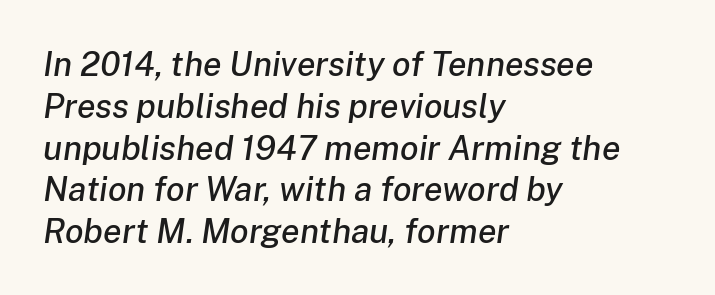
{"italic": "yes", "lean": "right", "slant_degrees": 8, "width": "normal", "stroke_contrast": "low", "x_height": "medium", "monospaced": "no", "underline": "no", "align": "left", "line_spacing_ratio": 1.23, "letter_spacing": "normal", "letter_spacing_em": 0.0, "glyph_px": 34}
